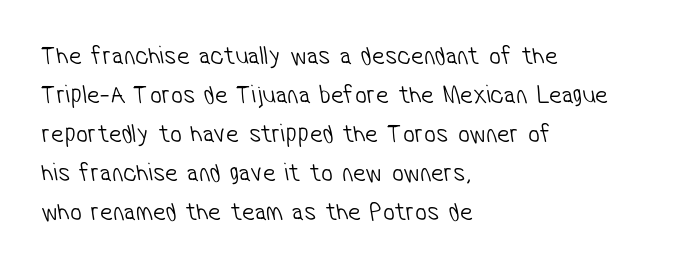
{"bold": "no", "underline": "no", "align": "left", "line_spacing": "normal", "line_spacing_ratio": 1.5, "letter_spacing": "normal", "letter_spacing_em": 0.0, "glyph_px": 26}
